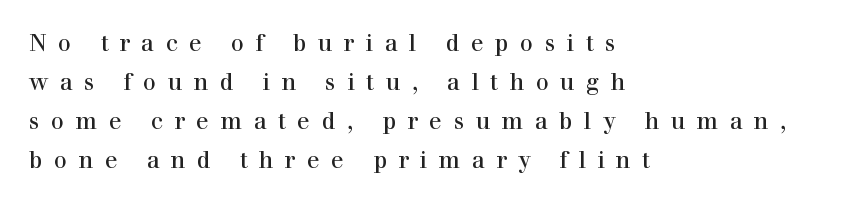
The glyphs are unaccompanied by any horizontal stroke below them. This is not heavy type; no bold has been used. Inter-character spacing is expanded well beyond the font's built-in metrics. The letters stand upright; this is a roman face. Short and long lines alike share a common starting point at left.
